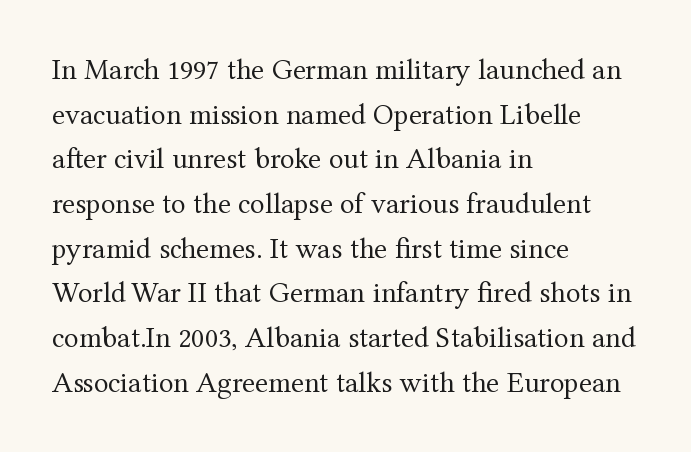
Q: Is the text bold? A: No.
Q: Is the text italic (slanted)? A: No, it is upright.
Q: Is the typeface a serif or a sans-serif typeface? A: Serif.
Q: Is the text underlined? A: No.
Q: How is the paragraph aligned? A: Left-aligned.
Q: Is the spacing between letters normal or unusually wide? A: Normal.
Q: Is the spacing between lines tight, normal or loose? A: Normal.
Q: Width (condensed, normal, or wide)? A: Normal.
Q: Stroke contrast? A: Medium.
Q: x-height? A: Medium.
Q: Monospaced? A: No.
